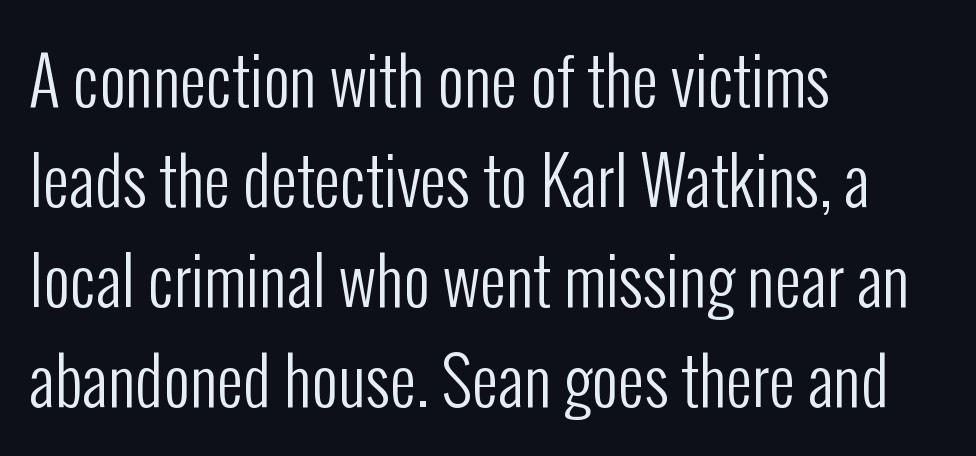
{"serif": "no", "italic": "no", "bold": "no", "weight": "regular", "width": "condensed", "stroke_contrast": "low", "x_height": "medium", "monospaced": "no", "underline": "no", "align": "left", "line_spacing": "normal", "line_spacing_ratio": 1.54, "letter_spacing": "normal", "letter_spacing_em": 0.0, "glyph_px": 65}
